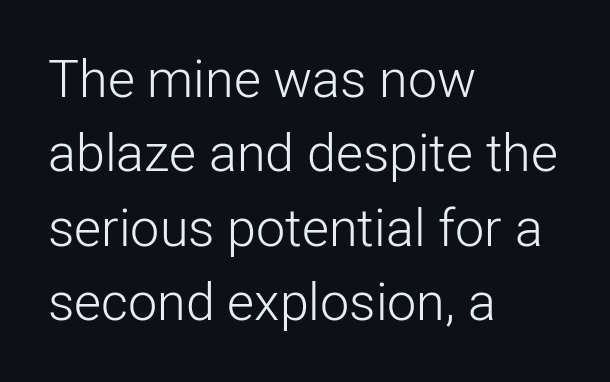
The compositor pushed each line to the left boundary. Each word holds together tightly as a unit, with standard inter-letter gaps. Check where the strokes stop: nothing finishes them off — pure sans. The area under the type is left untouched.
